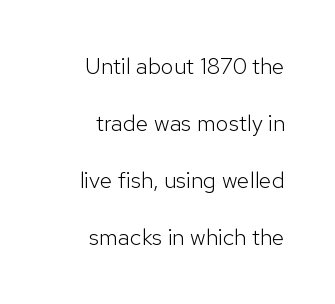
The foot of each line stays bare and open. Typeset ragged left — the right edge is the straight one. Notice the wide empty band between every row — that's loose leading. Designer's note — italics off, roman on.
